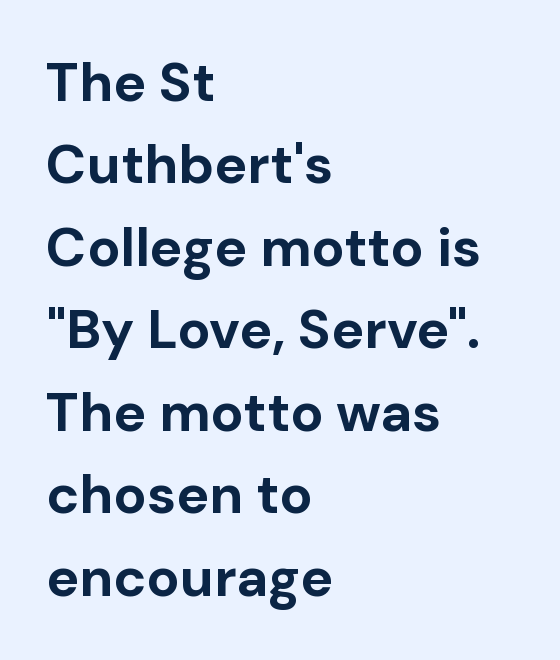
These lines keep a tight, regular rhythm from letter to letter. The face used here is proportionally spaced, like ordinary book or web type. Vertical spacing — default. Letterform terminals end flat and unadorned throughout the passage.
